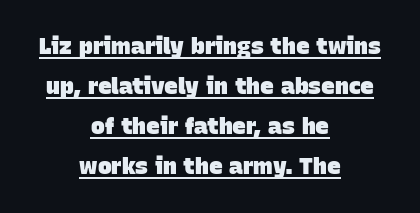
The image shows 23 px bold type; set centered, line spacing 1.74x, normal letter spacing, underlined.
